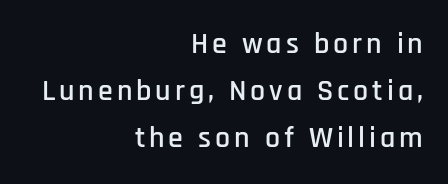
{"serif": "no", "italic": "no", "width": "condensed", "stroke_contrast": "low", "x_height": "large", "monospaced": "no", "underline": "no", "align": "right", "line_spacing": "normal", "line_spacing_ratio": 1.57, "glyph_px": 30}
